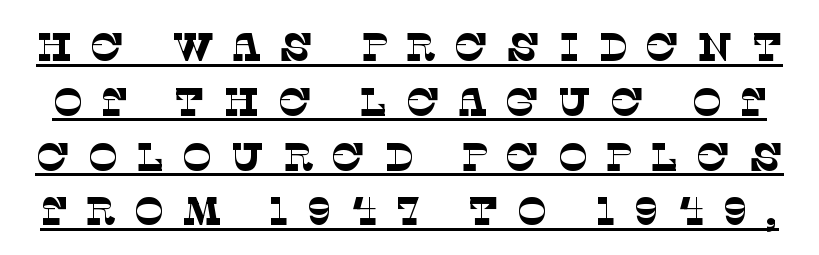
{"serif": "yes", "bold": "no", "weight": "thin", "width": "normal", "stroke_contrast": "low", "x_height": "large", "monospaced": "no", "underline": "yes", "line_spacing": "normal", "line_spacing_ratio": 1.37, "letter_spacing": "wide", "letter_spacing_em": 0.44, "glyph_px": 40}
